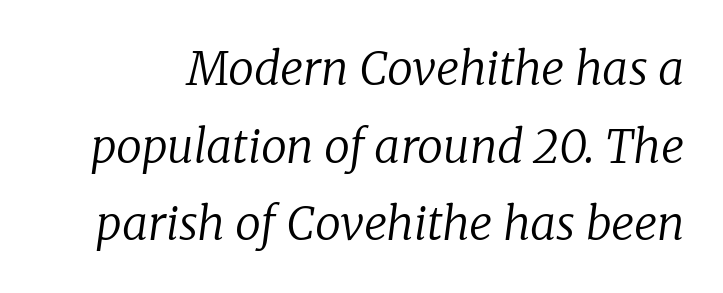
{"serif": "yes", "italic": "yes", "lean": "right", "slant_degrees": 8, "bold": "no", "weight": "regular", "width": "normal", "stroke_contrast": "low", "x_height": "medium", "monospaced": "no", "underline": "no", "line_spacing": "normal", "line_spacing_ratio": 1.69, "letter_spacing": "normal", "letter_spacing_em": 0.0, "glyph_px": 46}
